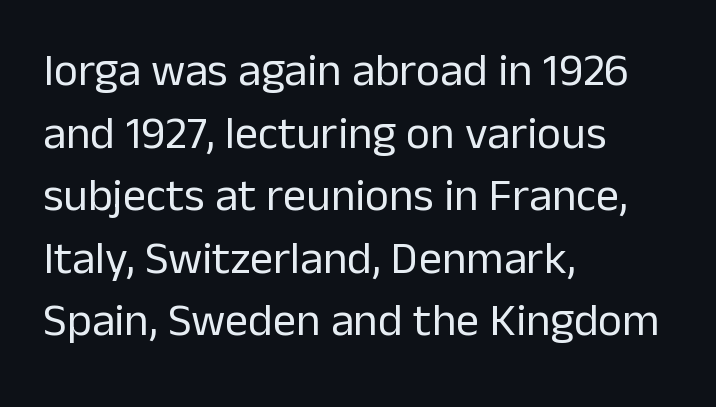
A bare baseline throughout the passage. The letters look calm and open, with moderate or lighter stems. Italic? Not at all — the glyphs are vertical. The passage shown stacks its lines at a standard gap. The rendering uses natural spacing where letterforms have individual widths. The rag falls on the right side of this text block.
